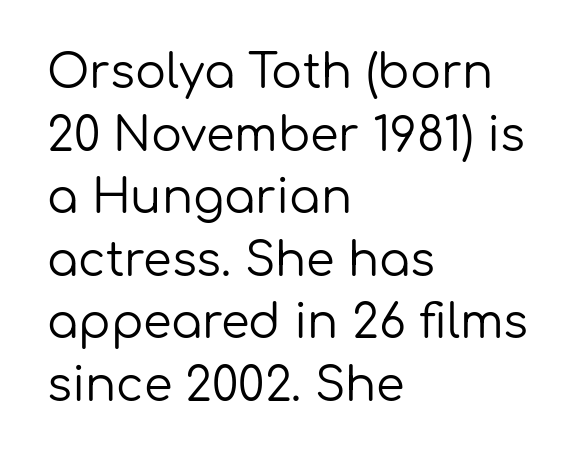
The image shows 46 px regular-weight sans-serif type, upright; set left-aligned, normal line spacing (1.36x), normal letter spacing, not underlined; low stroke contrast and a medium x-height.
